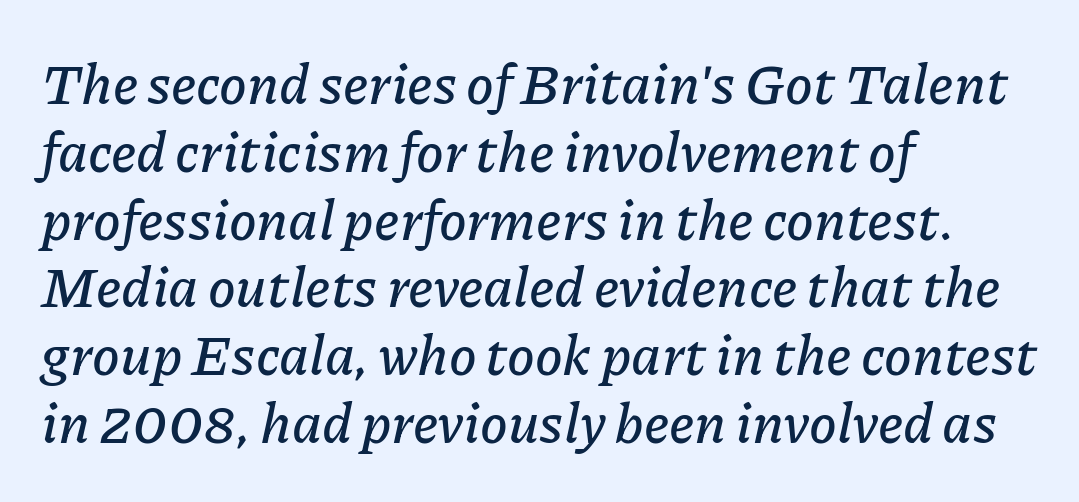
Q: Is the text italic (slanted)? A: Yes, it leans right by about 11 degrees.
Q: Is the text underlined? A: No.
Q: How is the paragraph aligned? A: Left-aligned.
Q: Is the spacing between letters normal or unusually wide? A: Normal.
Q: Width (condensed, normal, or wide)? A: Normal.
Q: Stroke contrast? A: Low.
Q: x-height? A: Medium.
Q: Monospaced? A: No.
